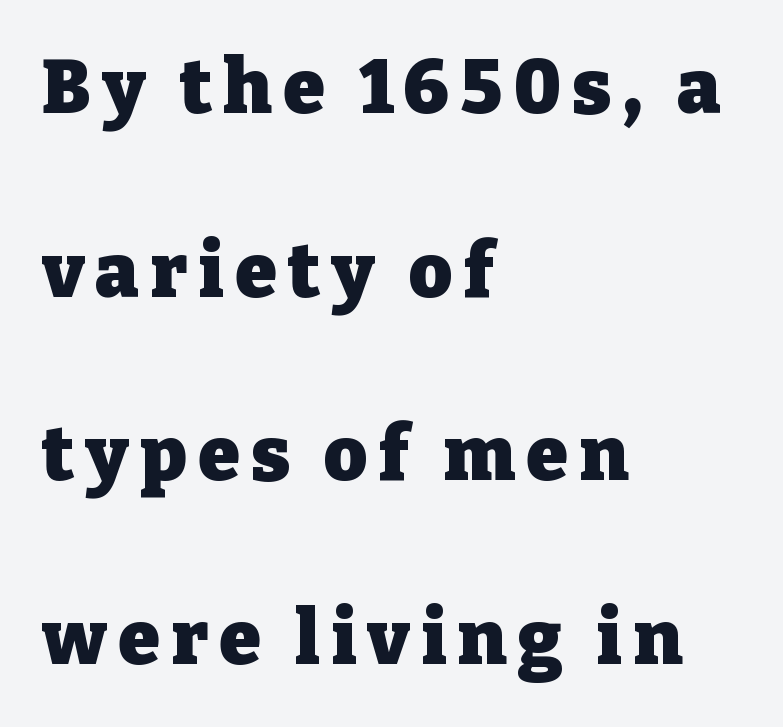
Q: Is the text bold? A: Yes.
Q: Is the text italic (slanted)? A: No, it is upright.
Q: Is the typeface a serif or a sans-serif typeface? A: Serif.
Q: Is the text underlined? A: No.
Q: How is the paragraph aligned? A: Left-aligned.
Q: Is the spacing between lines tight, normal or loose? A: Loose.
Q: Width (condensed, normal, or wide)? A: Normal.
Q: Stroke contrast? A: Low.
Q: x-height? A: Medium.
Q: Monospaced? A: No.
